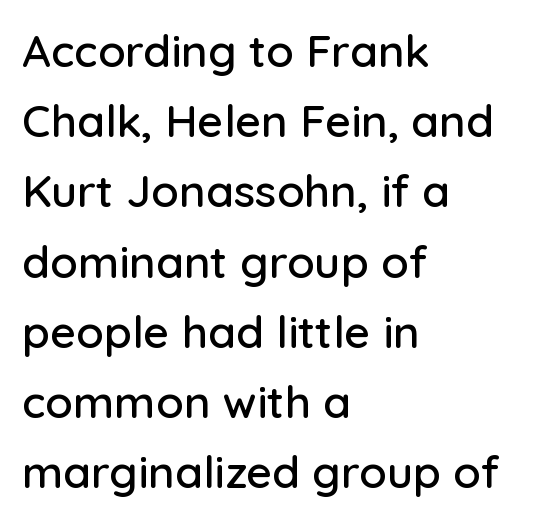
The image shows 45 px sans-serif type, upright; set left-aligned, normal line spacing (1.56x), normal letter spacing, not underlined; low stroke contrast and a medium x-height.
